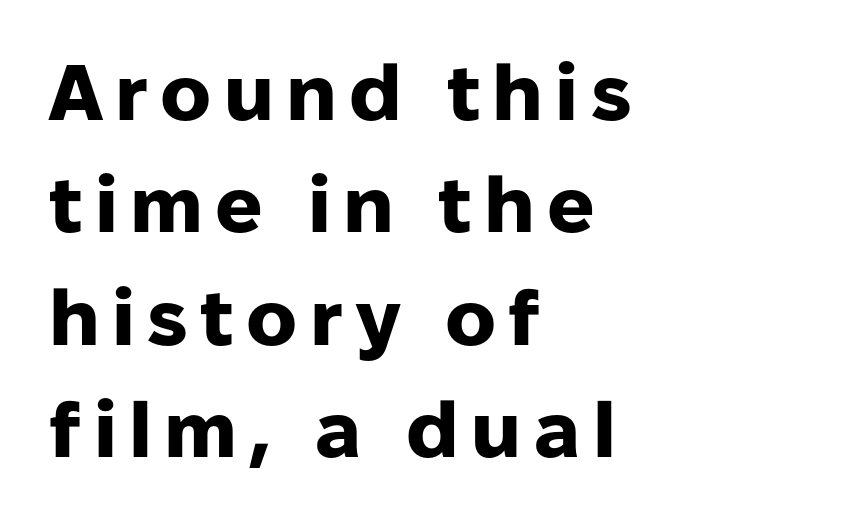
The image shows 78 px heavy sans-serif type, upright; set left-aligned, normal line spacing (1.44x), not underlined; low stroke contrast and a medium x-height.
